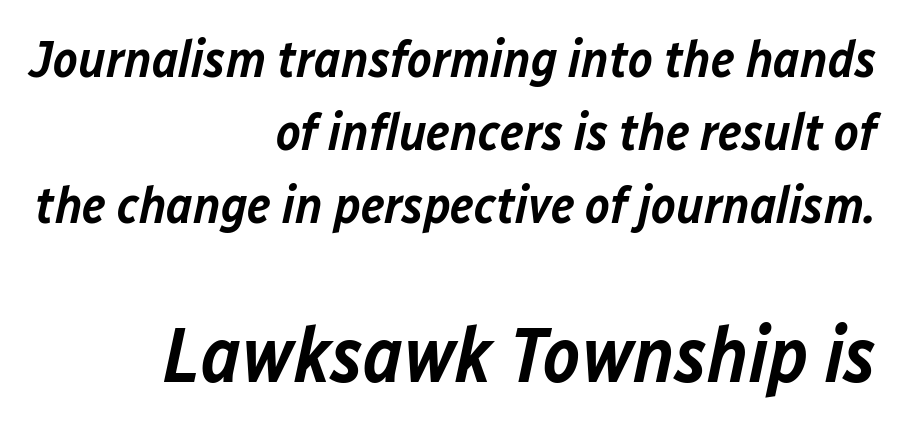
The image shows 78 px semibold type, italic (leaning right); set right-aligned, normal line spacing (1.4x), normal letter spacing, not underlined; the second (bottom) block is 1.5x larger; low stroke contrast and a medium x-height.
